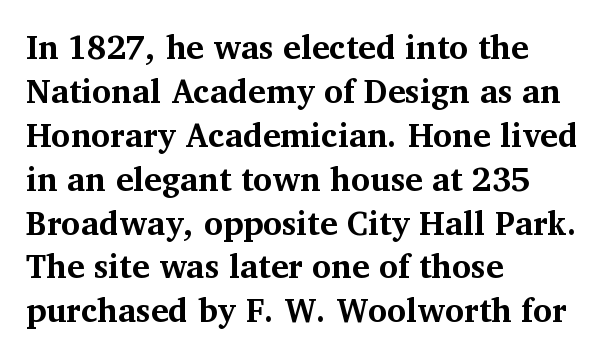
{"serif": "yes", "italic": "no", "bold": "yes", "weight": "bold", "width": "normal", "stroke_contrast": "medium", "x_height": "medium", "monospaced": "no", "underline": "no", "align": "left", "line_spacing": "normal", "line_spacing_ratio": 1.33, "letter_spacing": "normal", "letter_spacing_em": 0.0, "glyph_px": 33}
